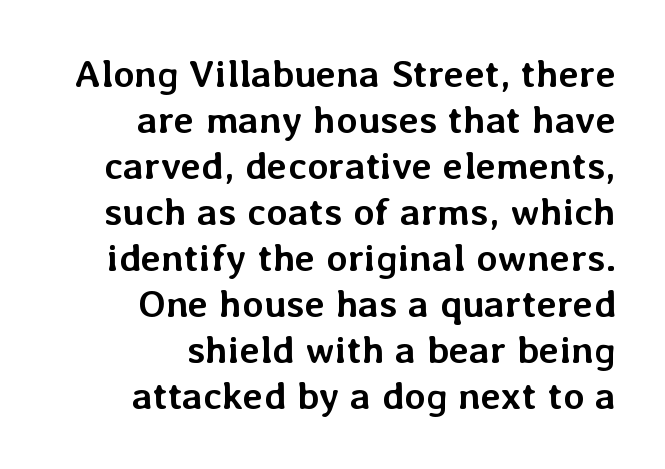
The image shows 39 px semibold type, upright; set right-aligned, line spacing 1.18x, normal letter spacing, not underlined; low stroke contrast and a medium x-height.
